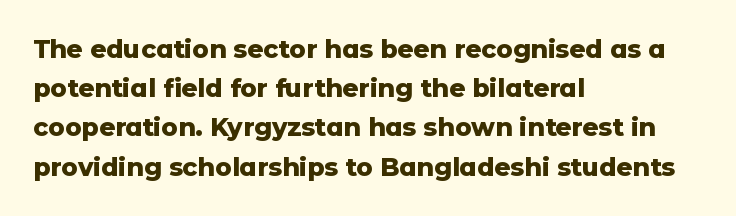
There is no visible air inserted between adjacent glyphs. This sample is left-justified, so line endings fall wherever the words run out. Normally led — the rows are evenly, conventionally spaced. The lettering holds an erect, upright posture throughout.
